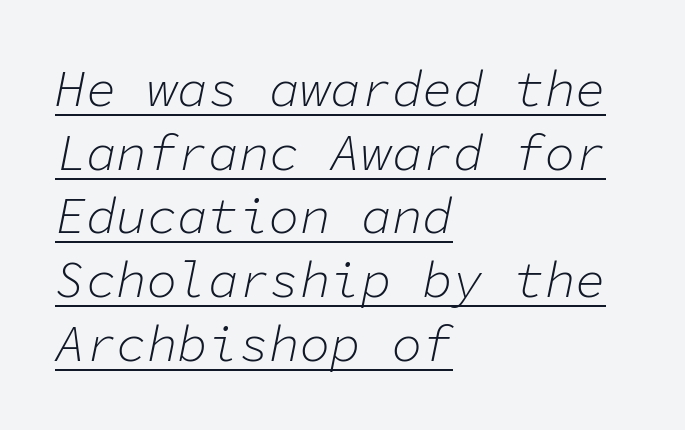
Q: Is the text bold? A: No.
Q: Is the text italic (slanted)? A: Yes, it leans right by about 11 degrees.
Q: Is the text underlined? A: Yes.
Q: How is the paragraph aligned? A: Left-aligned.
Q: Is the spacing between letters normal or unusually wide? A: Normal.
Q: Is the spacing between lines tight, normal or loose? A: Normal.
Q: Width (condensed, normal, or wide)? A: Normal.
Q: Stroke contrast? A: Low.
Q: x-height? A: Medium.
Q: Monospaced? A: Yes.
